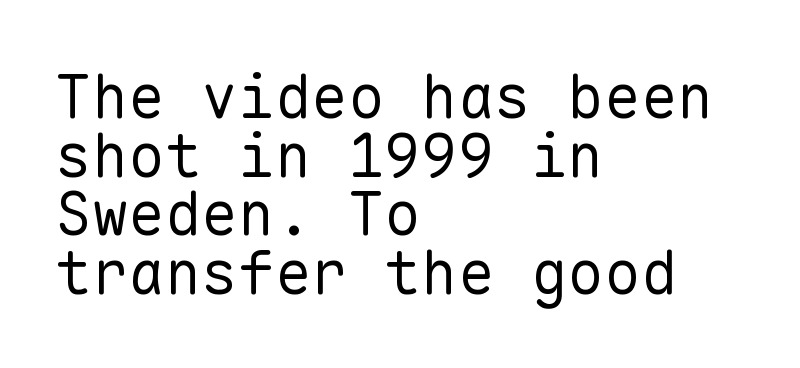
Q: Is the text bold? A: No.
Q: Is the text italic (slanted)? A: No, it is upright.
Q: Is the typeface a serif or a sans-serif typeface? A: Sans-serif.
Q: Is the text underlined? A: No.
Q: How is the paragraph aligned? A: Left-aligned.
Q: Is the spacing between letters normal or unusually wide? A: Normal.
Q: Is the spacing between lines tight, normal or loose? A: Tight.
Q: Width (condensed, normal, or wide)? A: Normal.
Q: Stroke contrast? A: Low.
Q: x-height? A: Medium.
Q: Monospaced? A: Yes.
